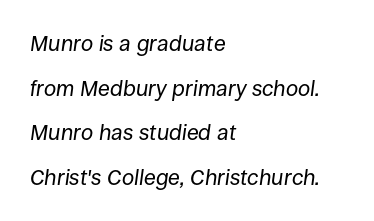
{"italic": "yes", "lean": "right", "slant_degrees": 8, "bold": "no", "underline": "no", "align": "left", "line_spacing": "loose", "line_spacing_ratio": 2.03, "letter_spacing": "normal", "letter_spacing_em": 0.0, "glyph_px": 22}
